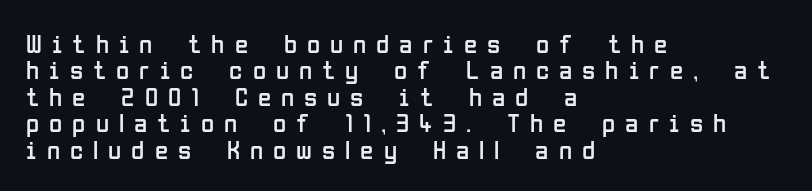
{"italic": "no", "bold": "no", "underline": "no", "align": "left", "line_spacing": "tight", "line_spacing_ratio": 0.98, "letter_spacing": "wide", "letter_spacing_em": 0.37, "glyph_px": 27}
